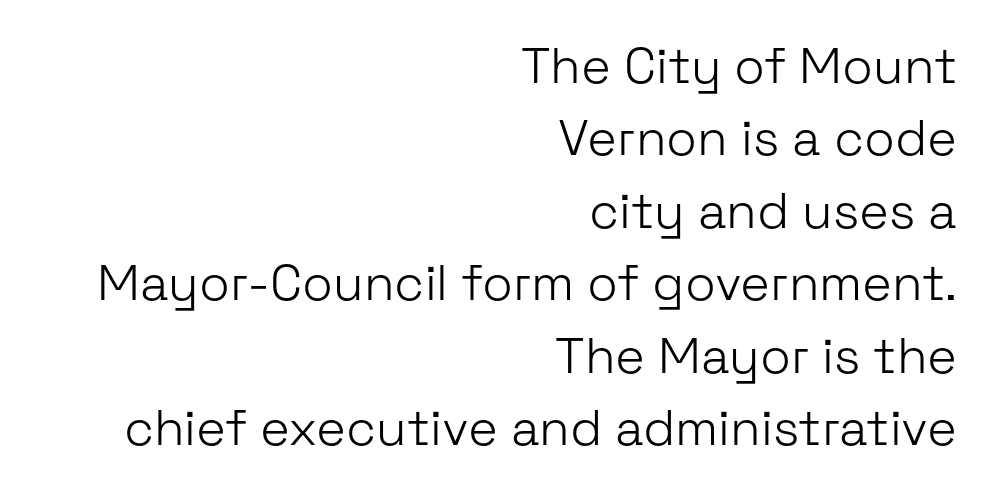
Q: Is the text bold? A: No.
Q: Is the text italic (slanted)? A: No, it is upright.
Q: Is the typeface a serif or a sans-serif typeface? A: Sans-serif.
Q: Is the text underlined? A: No.
Q: How is the paragraph aligned? A: Right-aligned.
Q: Is the spacing between letters normal or unusually wide? A: Normal.
Q: Is the spacing between lines tight, normal or loose? A: Normal.
Q: Width (condensed, normal, or wide)? A: Normal.
Q: Stroke contrast? A: Low.
Q: x-height? A: Medium.
Q: Monospaced? A: No.
